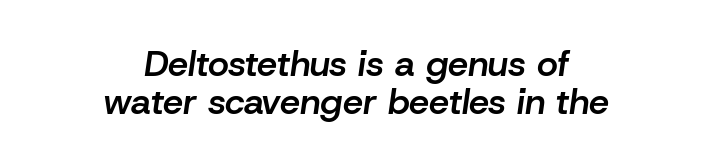
{"italic": "yes", "lean": "right", "slant_degrees": 8, "bold": "semi", "weight": "semibold", "width": "normal", "stroke_contrast": "low", "x_height": "medium", "monospaced": "no", "underline": "no", "align": "center", "line_spacing": "tight", "line_spacing_ratio": 1.05, "letter_spacing": "normal", "letter_spacing_em": 0.0, "glyph_px": 36}
